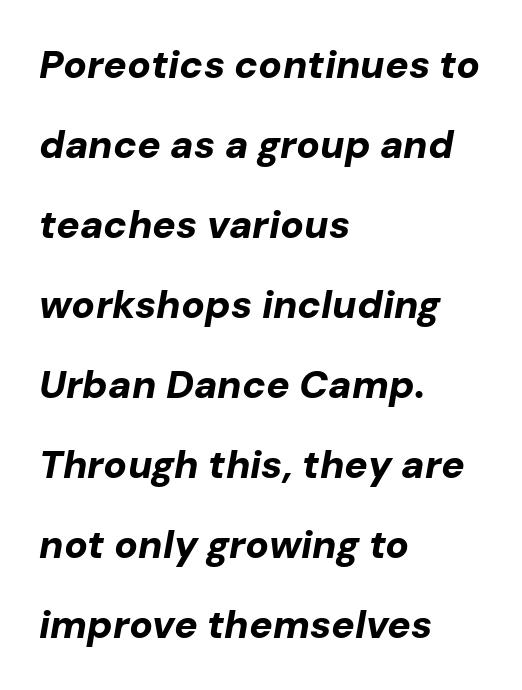
The paragraph has a hard left edge and a soft right edge. Does the lettering tilt? It does — this is italic. Words appear dense and cohesive because spacing is normal. Each letter keeps its own natural width here, so spacing adapts to shape.
